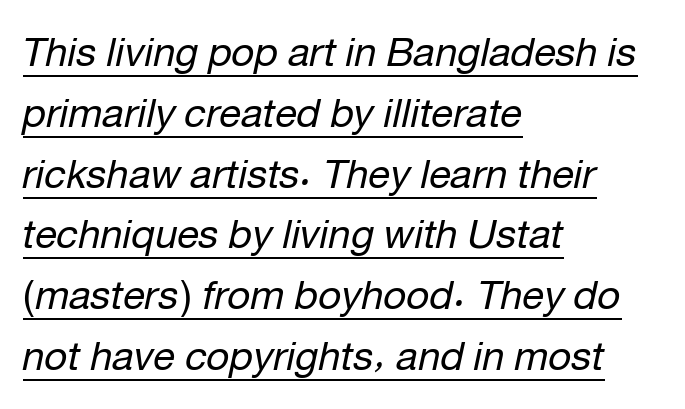
The image shows 40 px regular-weight type, italic (leaning right); set left-aligned, normal line spacing (1.52x), normal letter spacing, underlined; low stroke contrast and a medium x-height.
